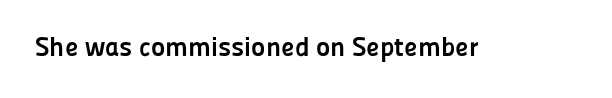
What stands out about the letter spacing? Nothing — it is the standard amount. No italicization has been applied; the sample stays upright. The gap between lines stays unmarked. Thick stems and heavy bowls — unmistakably bold.
